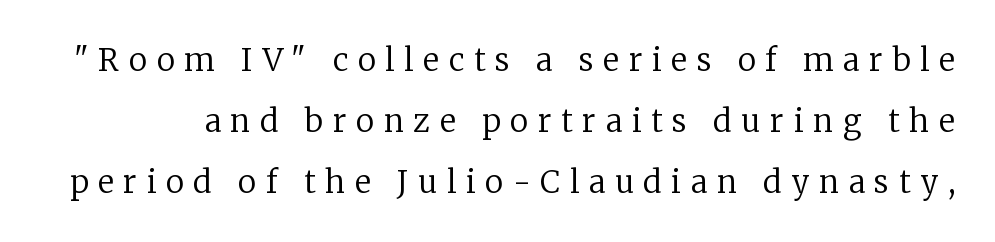
A typesetter would call this proportional, since set widths differ per character. Quick note: interline space is abundant. The tracking jumps out immediately: characters are airy and widely separated. When letters stand straight like this, we call the style roman or upright.
